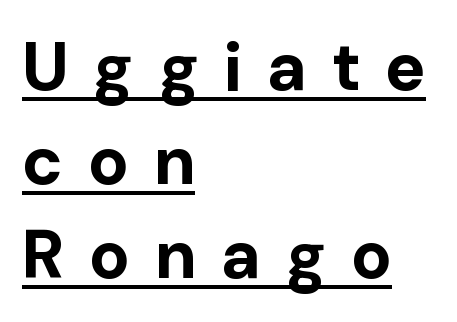
{"serif": "no", "italic": "no", "bold": "yes", "weight": "bold", "width": "normal", "stroke_contrast": "low", "x_height": "medium", "monospaced": "no", "underline": "yes", "align": "left", "line_spacing": "normal", "line_spacing_ratio": 1.38, "letter_spacing": "wide", "letter_spacing_em": 0.37, "glyph_px": 68}
